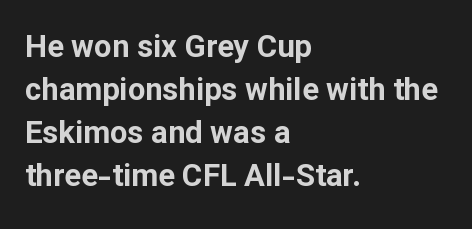
The image shows 31 px bold sans-serif type, upright; set left-aligned, normal line spacing (1.39x), normal letter spacing, not underlined; low stroke contrast and a medium x-height.
